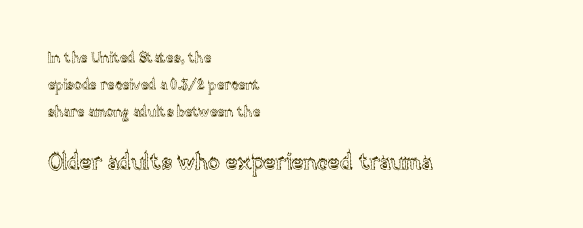
{"italic": "no", "underline": "no", "align": "left", "line_spacing": "loose", "line_spacing_ratio": 1.94, "letter_spacing": "normal", "letter_spacing_em": 0.0, "larger_block": "second", "size_ratio": 1.57, "glyph_px": 22}
